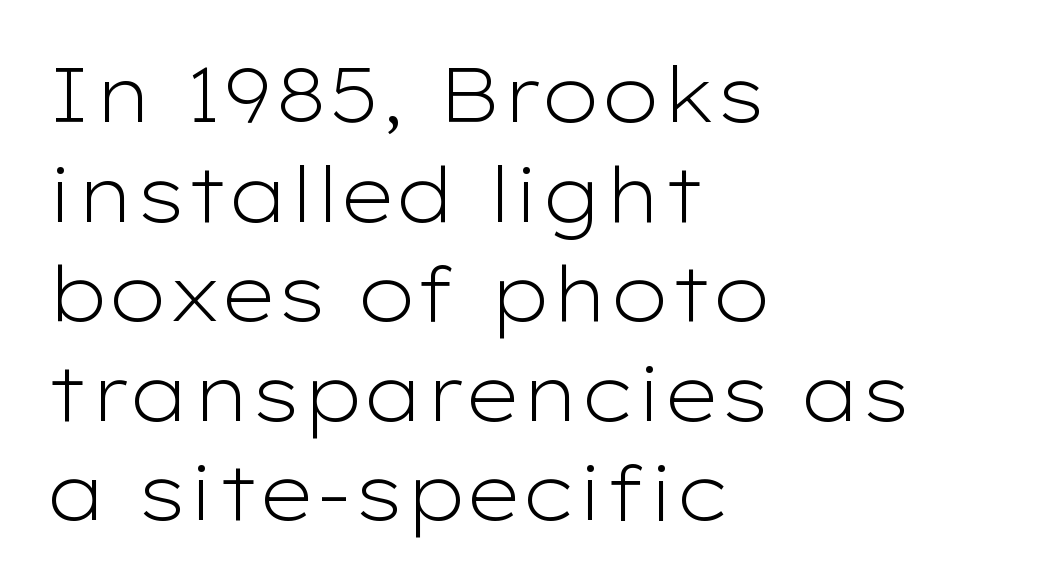
{"serif": "no", "italic": "no", "bold": "no", "weight": "light", "width": "wide", "stroke_contrast": "low", "x_height": "medium", "monospaced": "no", "underline": "no", "align": "left", "line_spacing": "normal", "line_spacing_ratio": 1.31, "letter_spacing": "normal", "letter_spacing_em": 0.0, "glyph_px": 76}
